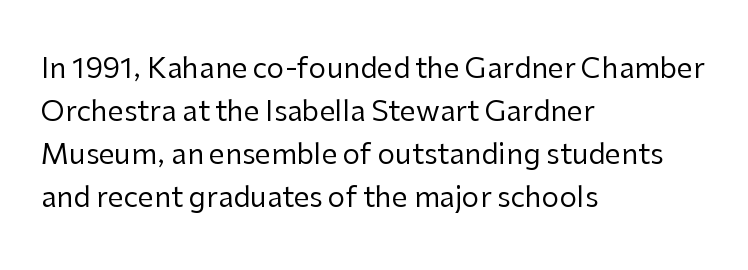
{"serif": "no", "italic": "no", "bold": "no", "weight": "regular", "width": "normal", "stroke_contrast": "low", "x_height": "medium", "monospaced": "no", "underline": "no", "align": "left", "line_spacing": "normal", "line_spacing_ratio": 1.53, "letter_spacing": "normal", "letter_spacing_em": 0.0, "glyph_px": 28}
